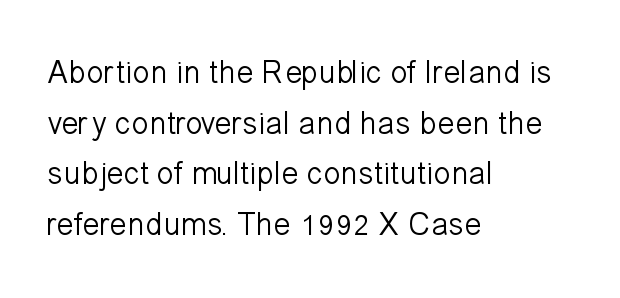
The image shows 32 px light sans-serif type, upright; set left-aligned, normal line spacing (1.58x), normal letter spacing, not underlined; low stroke contrast and a medium x-height.
